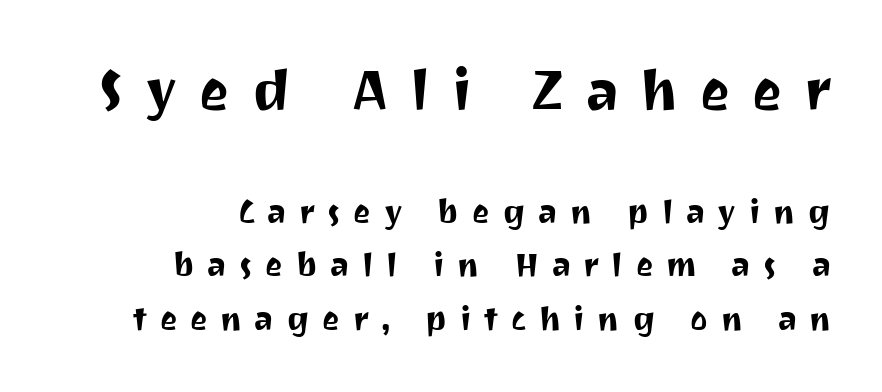
The image shows 57 px sans-serif type, upright; set right-aligned, normal line spacing (1.62x), unusually wide letter spacing (+0.38 em), not underlined; the first (top) block is 1.73x larger; medium stroke contrast and a medium x-height.
